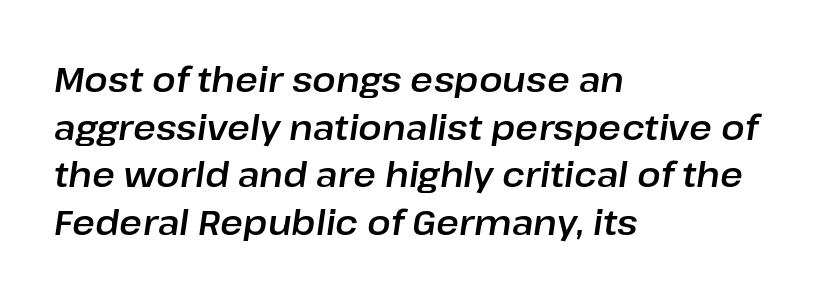
{"italic": "yes", "lean": "right", "slant_degrees": 8, "width": "normal", "stroke_contrast": "low", "x_height": "medium", "monospaced": "no", "underline": "no", "align": "left", "line_spacing": "normal", "line_spacing_ratio": 1.36, "letter_spacing": "normal", "letter_spacing_em": 0.0, "glyph_px": 35}
